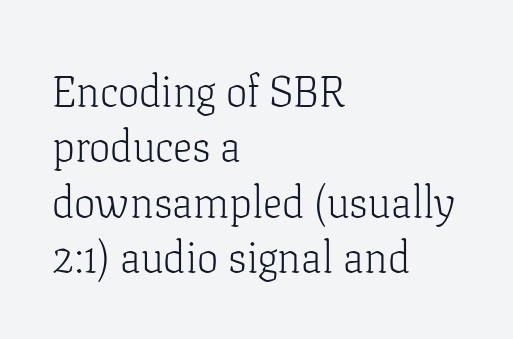
Q: Is the text bold? A: No.
Q: Is the text italic (slanted)? A: No, it is upright.
Q: Is the typeface a serif or a sans-serif typeface? A: Serif.
Q: Is the text underlined? A: No.
Q: How is the paragraph aligned? A: Left-aligned.
Q: Is the spacing between letters normal or unusually wide? A: Normal.
Q: Is the spacing between lines tight, normal or loose? A: Normal.
Q: Width (condensed, normal, or wide)? A: Normal.
Q: Stroke contrast? A: Low.
Q: x-height? A: Medium.
Q: Monospaced? A: No.
